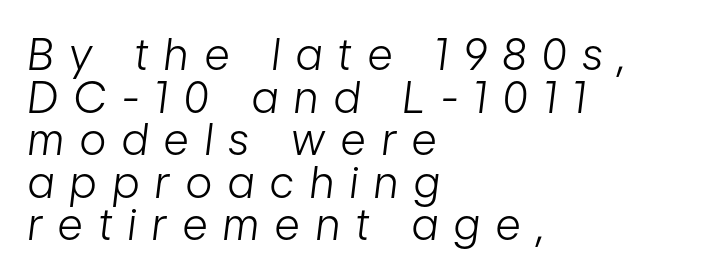
The space beneath each line is pristine and unruled. The specimen reads as italic at a glance. The letters are spread apart with noticeably loose tracking. Alignment: flush left. A typesetter would call this leading minimal, almost set solid.
